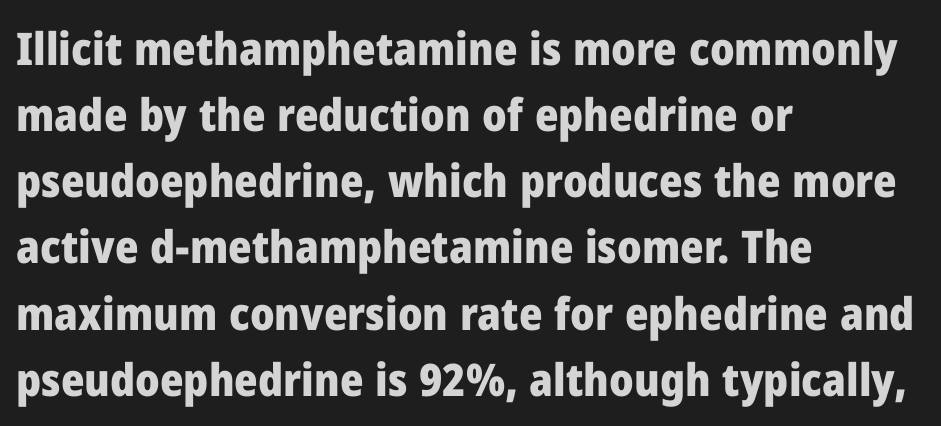
Is this a sans? Yes — the strokes have no serifs. Quick note: interline space is typical. Each line starts at the same left margin while the right side varies. The strip under each line holds only bare page. In terms of weight, the rendering is a true, heavy bold. You could call the tracking neutral — neither tight nor loose.
